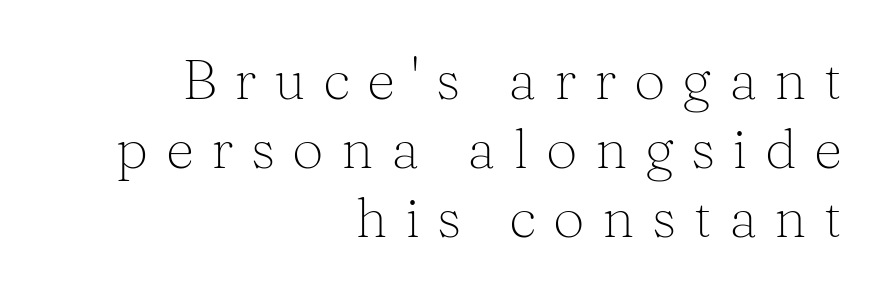
The image shows 56 px light serif type, upright; set right-aligned, line spacing 1.23x, unusually wide letter spacing (+0.31 em), not underlined; medium stroke contrast and a medium x-height.
